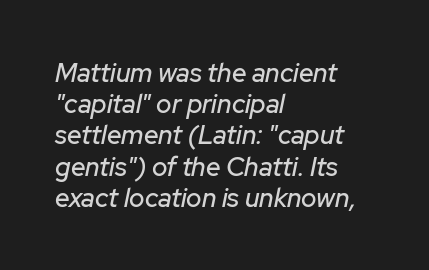
Q: Is the text italic (slanted)? A: Yes, it leans right by about 12 degrees.
Q: Is the text underlined? A: No.
Q: How is the paragraph aligned? A: Left-aligned.
Q: Is the spacing between letters normal or unusually wide? A: Normal.
